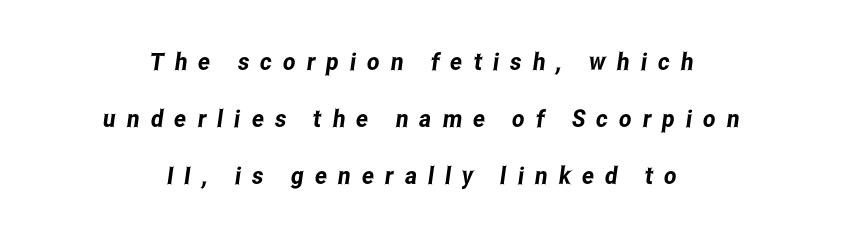
{"underline": "no", "align": "center", "line_spacing": "loose", "line_spacing_ratio": 2.37, "letter_spacing": "wide", "letter_spacing_em": 0.46, "glyph_px": 24}
